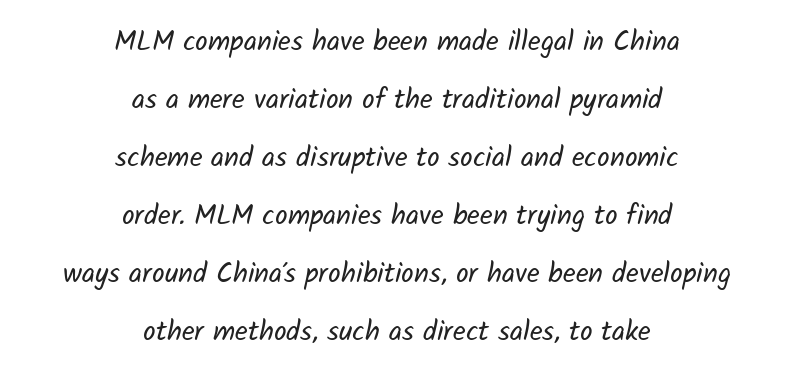
The image shows 28 px regular-weight sans-serif type; set centered, loose line spacing (2.07x), normal letter spacing, not underlined; low stroke contrast and a medium x-height.
